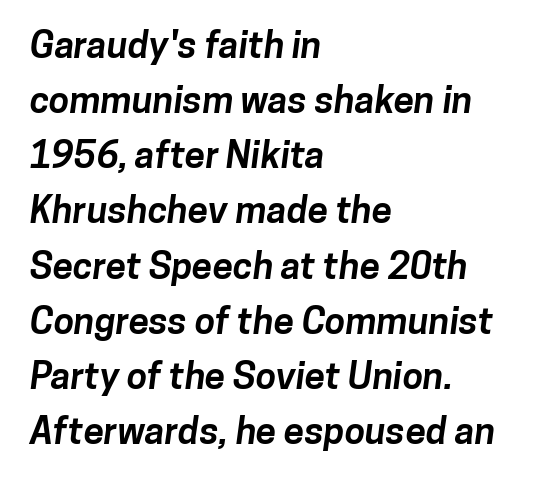
The image shows 37 px bold sans-serif type; set left-aligned, normal line spacing (1.49x), normal letter spacing, not underlined; low stroke contrast and a medium x-height.
